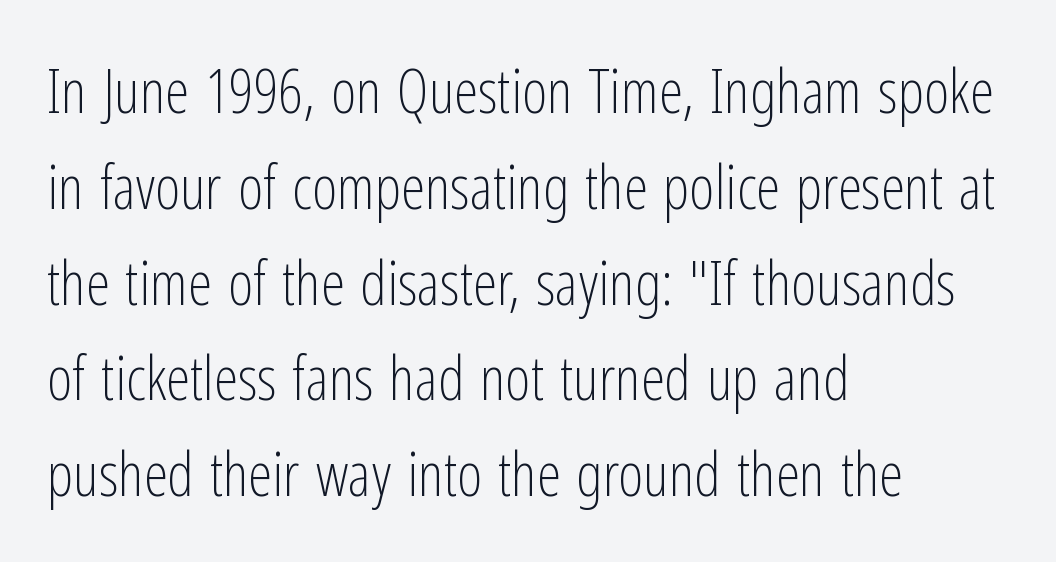
The space directly below the letters is spotless. What kind of face is this? One without serifs — a sans. Style check: upright. Proportional: the letters do not fall into vertical columns. Leftover space on each line is placed entirely after the last word. Stroke mass is kept to a normal reading level or below.
